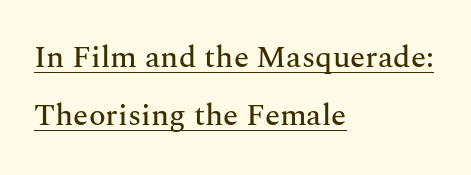
Quick note: underline on. Line beginnings align vertically; line endings do not. The passage shown is typed in a proportional face where columns would drift. Type style note: has serifs. Nothing unusual about the tracking: characters are spaced as the font intends.
